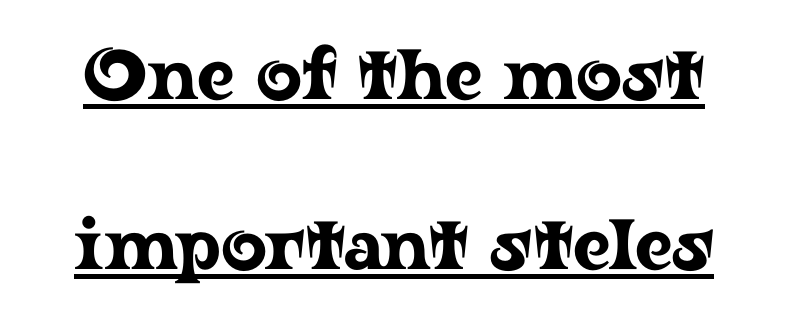
The image shows 71 px wide serif type, upright; set loose line spacing (2.4x), normal letter spacing, underlined; low stroke contrast and a medium x-height.
